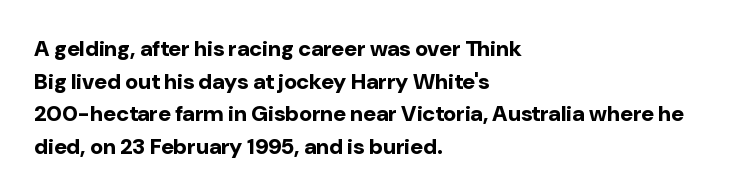
Q: Is the text bold? A: Yes.
Q: Is the text italic (slanted)? A: No, it is upright.
Q: Is the text underlined? A: No.
Q: How is the paragraph aligned? A: Left-aligned.
Q: Is the spacing between letters normal or unusually wide? A: Normal.
Q: Is the spacing between lines tight, normal or loose? A: Normal.
